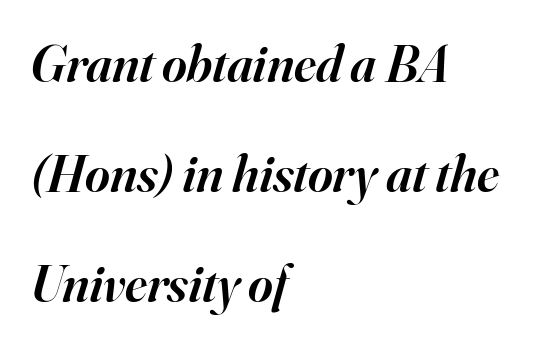
Q: Is the text bold? A: Semi-bold.
Q: Is the text italic (slanted)? A: Yes, it leans right by about 16 degrees.
Q: Is the typeface a serif or a sans-serif typeface? A: Serif.
Q: Is the text underlined? A: No.
Q: How is the paragraph aligned? A: Left-aligned.
Q: Is the spacing between letters normal or unusually wide? A: Normal.
Q: Is the spacing between lines tight, normal or loose? A: Loose.
Q: Width (condensed, normal, or wide)? A: Normal.
Q: Stroke contrast? A: High.
Q: x-height? A: Small.
Q: Monospaced? A: No.
